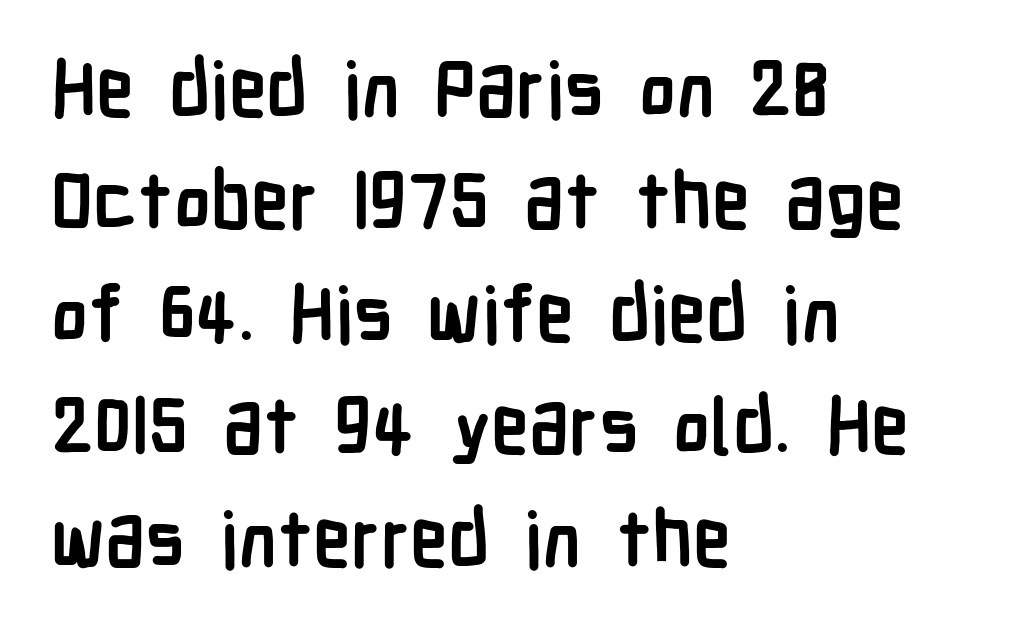
{"serif": "no", "italic": "no", "bold": "yes", "weight": "semibold", "width": "condensed", "stroke_contrast": "low", "x_height": "medium", "monospaced": "no", "underline": "no", "align": "left", "line_spacing": "normal", "line_spacing_ratio": 1.46, "letter_spacing": "normal", "letter_spacing_em": 0.0, "glyph_px": 77}
